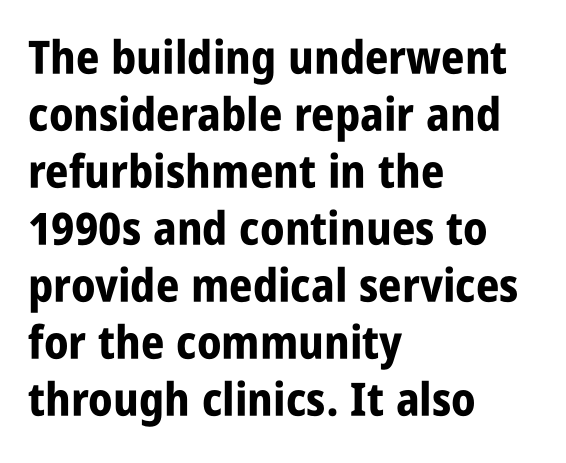
{"serif": "no", "italic": "no", "bold": "yes", "weight": "bold", "width": "condensed", "stroke_contrast": "low", "x_height": "large", "monospaced": "no", "underline": "no", "align": "left", "line_spacing_ratio": 1.24, "letter_spacing": "normal", "letter_spacing_em": 0.0, "glyph_px": 46}
